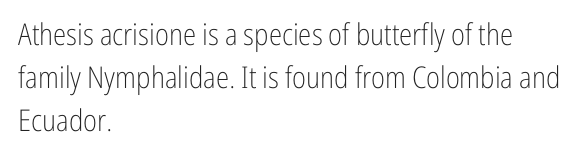
Upright lettering throughout. The space beneath each line is pristine and unruled. Honestly, the letter spacing is just normal — you wouldn't notice it. The designer went with a sans here, leaving each stem footless. Vertical stems look standard width or narrower in stroke.
